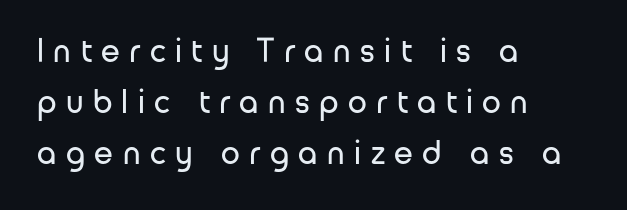
{"serif": "no", "italic": "no", "bold": "no", "weight": "regular", "width": "normal", "stroke_contrast": "low", "x_height": "medium", "monospaced": "no", "underline": "no", "align": "left", "line_spacing": "normal", "line_spacing_ratio": 1.5, "letter_spacing": "wide", "letter_spacing_em": 0.28, "glyph_px": 34}
